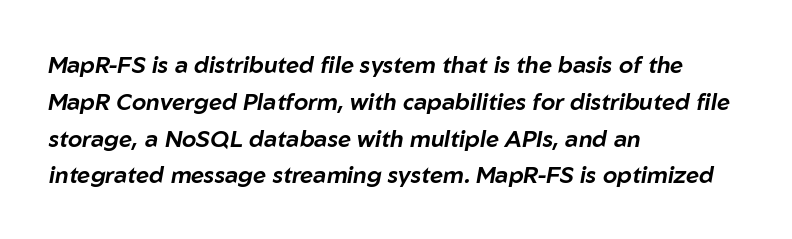
Q: Is the text italic (slanted)? A: Yes, it leans right by about 10 degrees.
Q: Is the text underlined? A: No.
Q: How is the paragraph aligned? A: Left-aligned.
Q: Is the spacing between letters normal or unusually wide? A: Normal.
Q: Is the spacing between lines tight, normal or loose? A: Normal.
